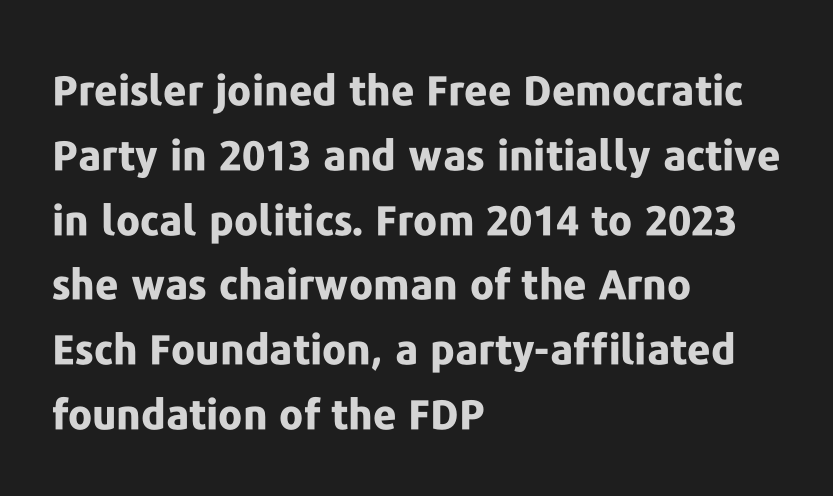
{"serif": "no", "italic": "no", "bold": "yes", "weight": "bold", "width": "normal", "stroke_contrast": "low", "x_height": "medium", "monospaced": "no", "underline": "no", "align": "left", "line_spacing": "normal", "line_spacing_ratio": 1.58, "letter_spacing": "normal", "letter_spacing_em": 0.0, "glyph_px": 41}
